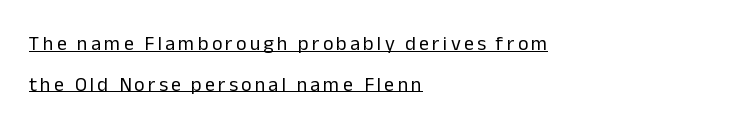
Teacher's note: observe the even left margin — that is flush-left alignment. The letters stand straight up with perfectly vertical stems. Airy leading. The font is comparable to plain body text, perhaps lighter.
